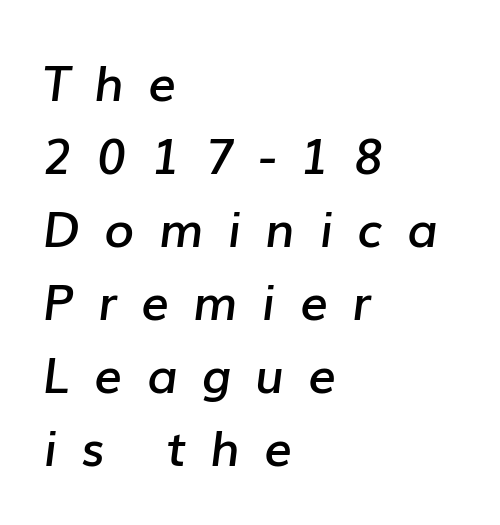
The image shows 49 px semibold type, italic (leaning right); set left-aligned, normal line spacing (1.49x), unusually wide letter spacing (+0.49 em), not underlined; low stroke contrast and a medium x-height.
